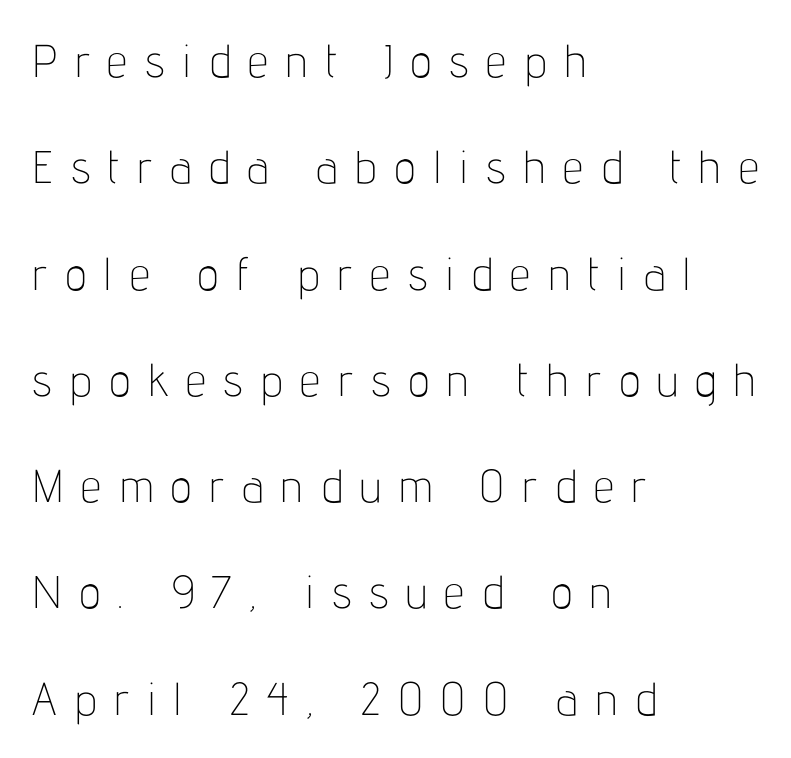
The line texture is sparse and dotted thanks to wide tracking. This is sans-serif lettering, the kind often seen on screens and signage. The space between consecutive lines is lavish. The type sits square on the baseline with zero lean. Underlining? Definitely not there.
